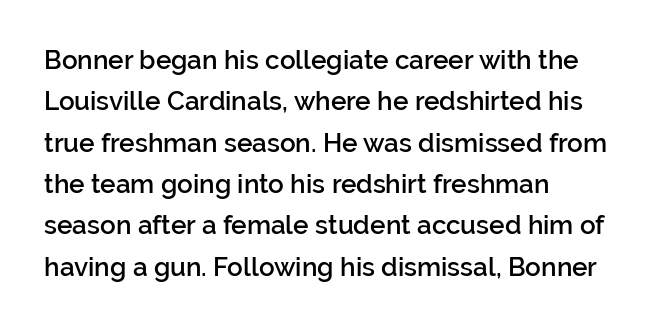
The image shows 26 px text type, upright; set left-aligned, normal line spacing (1.59x), normal letter spacing, not underlined.
